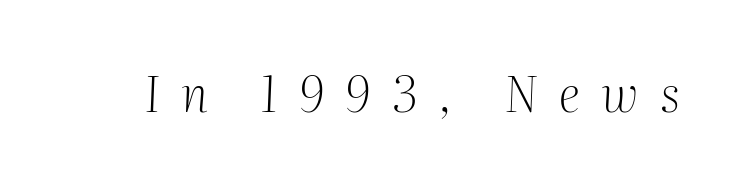
A typesetter would call this proportional, since set widths differ per character. This rendering employs a face with finishing strokes, i.e., a serif. Inter-character spacing is expanded well beyond the font's built-in metrics. Bold? No — there's no thickening of the strokes.
